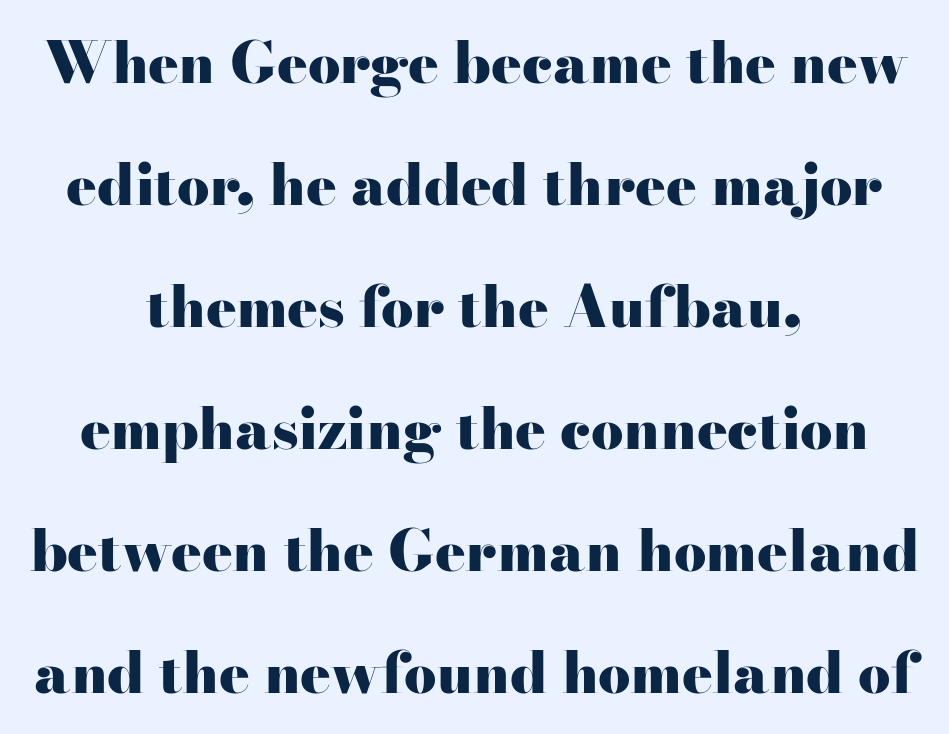
Q: Is the text bold? A: Yes.
Q: Is the text italic (slanted)? A: No, it is upright.
Q: Is the typeface a serif or a sans-serif typeface? A: Serif.
Q: Is the text underlined? A: No.
Q: How is the paragraph aligned? A: Centered.
Q: Is the spacing between letters normal or unusually wide? A: Normal.
Q: Is the spacing between lines tight, normal or loose? A: Loose.
Q: Width (condensed, normal, or wide)? A: Wide.
Q: Stroke contrast? A: High.
Q: x-height? A: Small.
Q: Monospaced? A: No.
